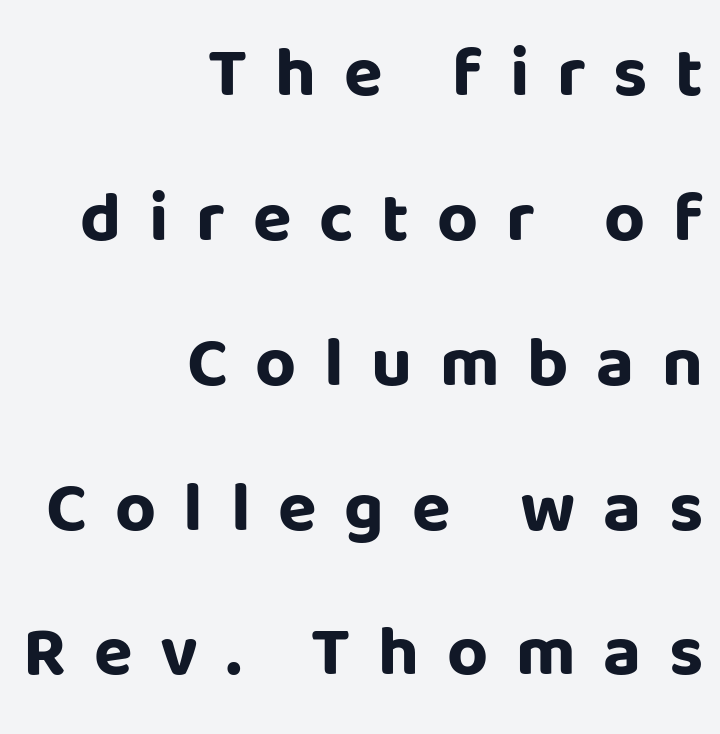
This is heavy type, rendered in bold. I'd call this a sans setting — the letters go barefoot. The typography opts for an upright posture over an oblique one. Where is the straight margin? On the right.
